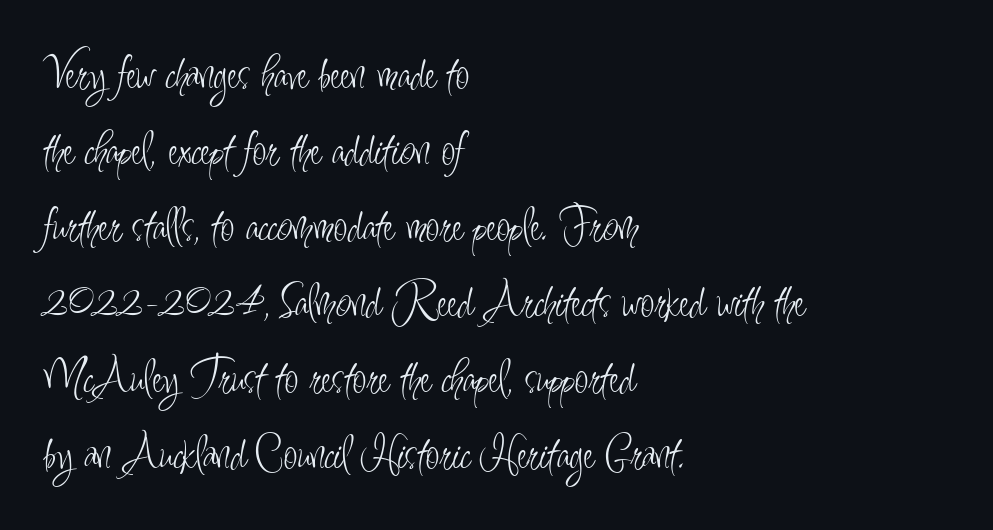
The image shows 50 px light, condensed sans-serif type; set left-aligned, normal line spacing (1.52x), normal letter spacing, not underlined; low stroke contrast and a small x-height.
